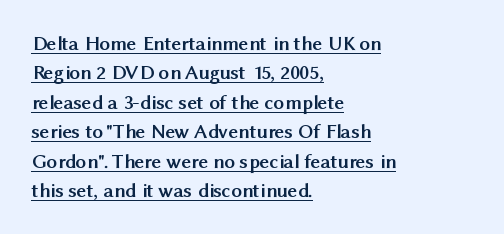
There is no visible air inserted between adjacent glyphs. I'd describe the lettering as bold — thick and assertive. How would I describe the line gaps? Plain and ordinary. These lines are set flush left with a ragged right edge.
